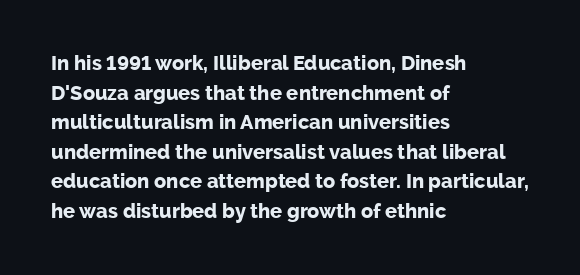
The rendering uses a bold face; every stroke is thick and dark. Compared with a centered layout, this one pins lines to the left instead. Underline: absent. In terms of letterspacing, this is plain default setting. Italic: no, the glyphs are upright roman. How would I describe the line gaps? Plain and ordinary.
